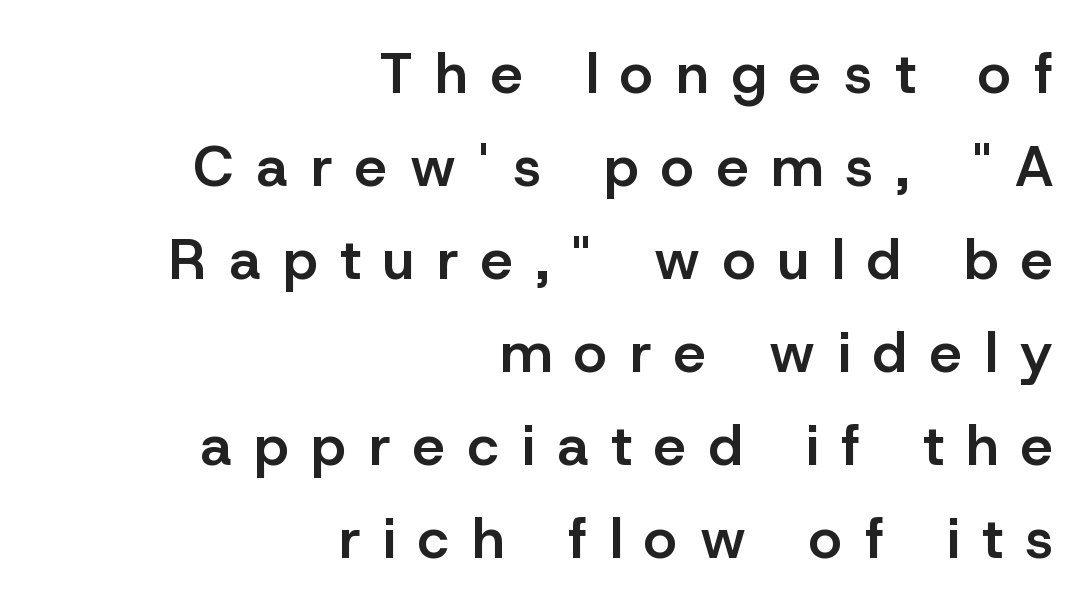
Q: Is the text bold? A: Semi-bold.
Q: Is the text italic (slanted)? A: No, it is upright.
Q: Is the typeface a serif or a sans-serif typeface? A: Sans-serif.
Q: Is the text underlined? A: No.
Q: How is the paragraph aligned? A: Right-aligned.
Q: Is the spacing between letters normal or unusually wide? A: Unusually wide.
Q: Is the spacing between lines tight, normal or loose? A: Normal.
Q: Width (condensed, normal, or wide)? A: Normal.
Q: Stroke contrast? A: Low.
Q: x-height? A: Medium.
Q: Monospaced? A: No.
